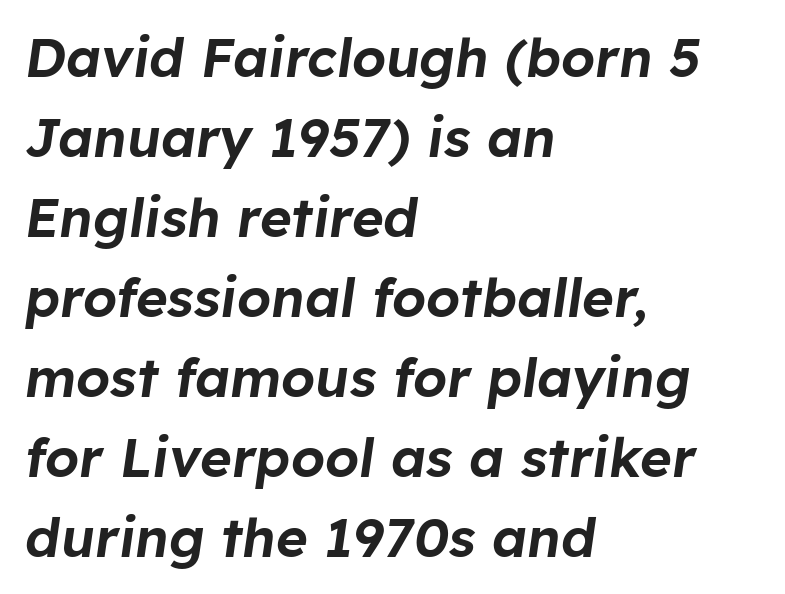
The image shows 54 px text type, italic (leaning right); set left-aligned, normal line spacing (1.48x), normal letter spacing, not underlined; low stroke contrast and a medium x-height.
